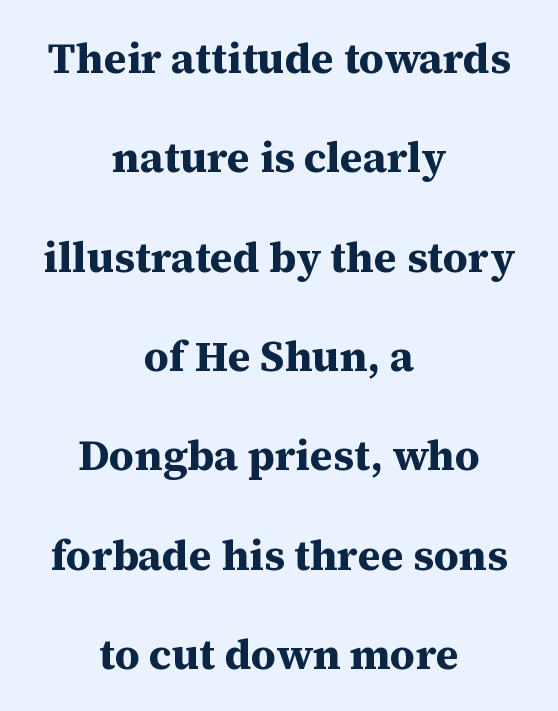
Q: Is the text bold? A: Yes.
Q: Is the text italic (slanted)? A: No, it is upright.
Q: Is the typeface a serif or a sans-serif typeface? A: Serif.
Q: Is the text underlined? A: No.
Q: How is the paragraph aligned? A: Centered.
Q: Is the spacing between letters normal or unusually wide? A: Normal.
Q: Is the spacing between lines tight, normal or loose? A: Loose.
Q: Width (condensed, normal, or wide)? A: Normal.
Q: Stroke contrast? A: Medium.
Q: x-height? A: Medium.
Q: Monospaced? A: No.
